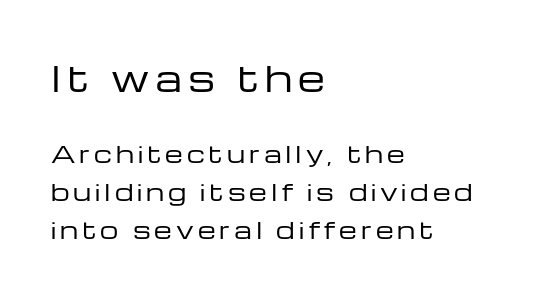
The letters carry no serifs — their stems end cleanly without finishing strokes. Quick note: interline space is typical. This rendering uses left alignment, leaving the right contour irregular. Underline: absent. Character widths vary here, with narrow letters taking less room than wide ones. This reads as an unemphasized weight, regular at the heaviest.
